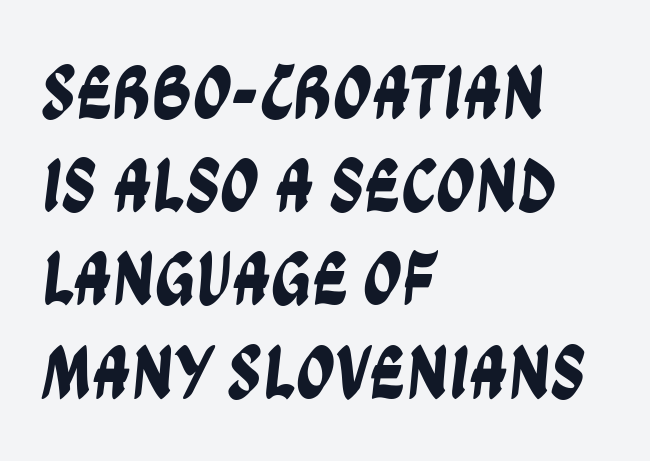
Q: Is the typeface a serif or a sans-serif typeface? A: Sans-serif.
Q: Is the text underlined? A: No.
Q: How is the paragraph aligned? A: Left-aligned.
Q: Is the spacing between letters normal or unusually wide? A: Normal.
Q: Width (condensed, normal, or wide)? A: Condensed.
Q: Stroke contrast? A: Low.
Q: x-height? A: Large.
Q: Monospaced? A: No.
